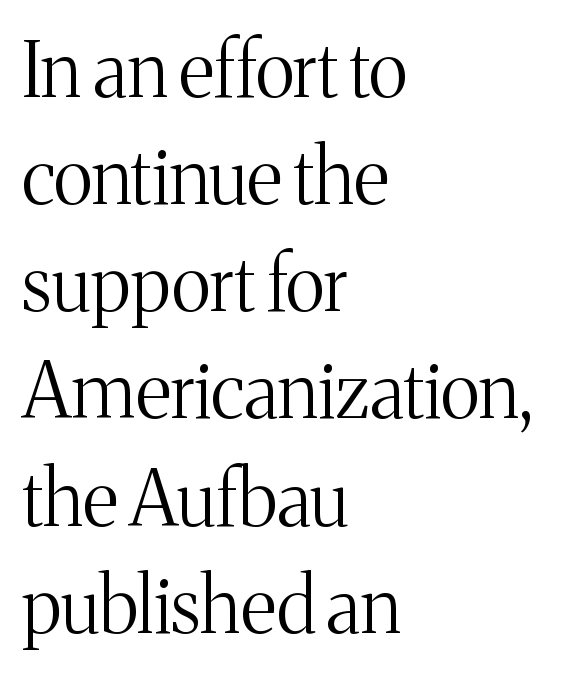
{"serif": "yes", "italic": "no", "bold": "no", "weight": "light", "width": "normal", "stroke_contrast": "medium", "x_height": "medium", "monospaced": "no", "underline": "no", "align": "left", "line_spacing": "normal", "line_spacing_ratio": 1.41, "letter_spacing": "normal", "letter_spacing_em": 0.0, "glyph_px": 76}
